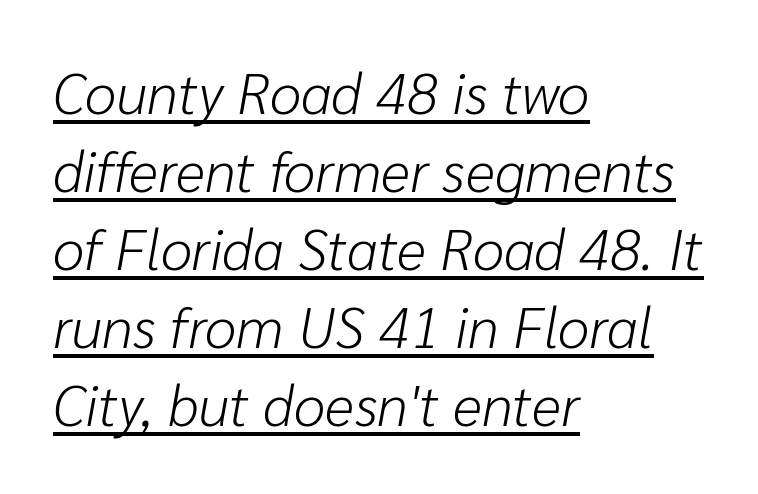
The image shows 57 px light type, italic (leaning right); set left-aligned, normal line spacing (1.37x), normal letter spacing, underlined; low stroke contrast and a medium x-height.
